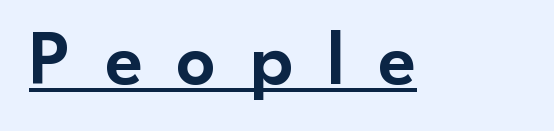
{"serif": "no", "italic": "no", "width": "normal", "stroke_contrast": "low", "x_height": "small", "monospaced": "no", "underline": "yes", "letter_spacing": "wide", "letter_spacing_em": 0.43, "glyph_px": 78}
